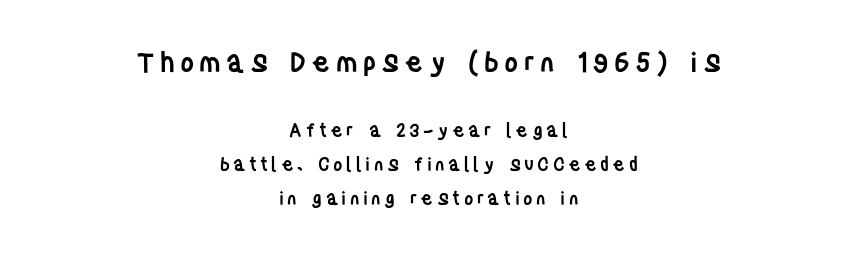
Q: Is the text bold? A: Semi-bold.
Q: Is the text italic (slanted)? A: No, it is upright.
Q: Is the text underlined? A: No.
Q: How is the paragraph aligned? A: Centered.
Q: Which block of text is set in a larger size, the first (top) or the second (bottom)? A: The first (top) one.
